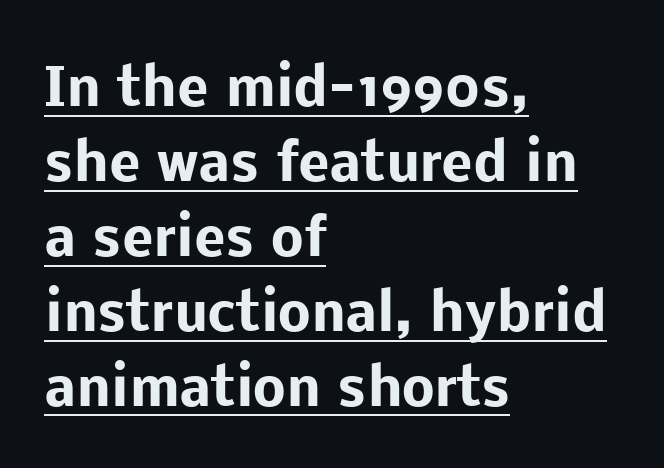
{"serif": "no", "italic": "no", "bold": "yes", "weight": "heavy", "width": "normal", "stroke_contrast": "low", "x_height": "medium", "monospaced": "no", "underline": "yes", "align": "left", "line_spacing": "normal", "line_spacing_ratio": 1.44, "letter_spacing": "normal", "letter_spacing_em": 0.0, "glyph_px": 52}
